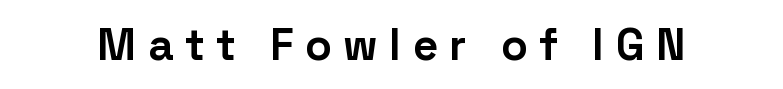
The image shows 44 px bold sans-serif type, upright; set unusually wide letter spacing (+0.26 em), not underlined; low stroke contrast and a medium x-height.
